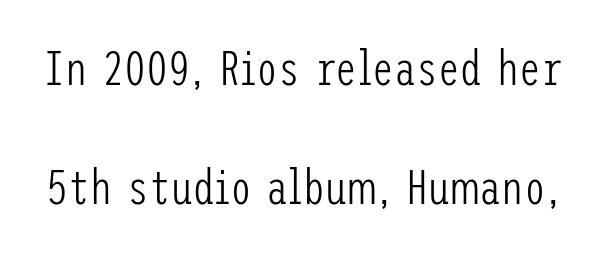
In terms of letterspacing, this is plain default setting. Does the type have serifs? No, each stem ends abruptly. The space between consecutive lines is lavish. A typesetter would mark this as roman, not italic. Rule under the text: the space is simply empty. Ink coverage per letter is moderate at most.
